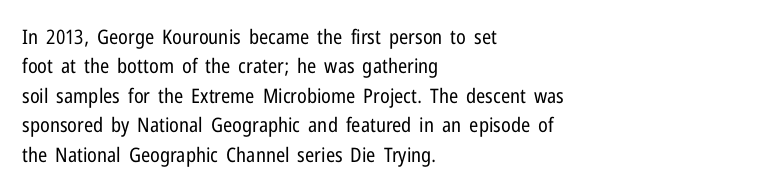
{"italic": "no", "bold": "no", "underline": "no", "align": "left", "line_spacing": "normal", "line_spacing_ratio": 1.47, "letter_spacing": "normal", "letter_spacing_em": 0.0, "glyph_px": 20}
